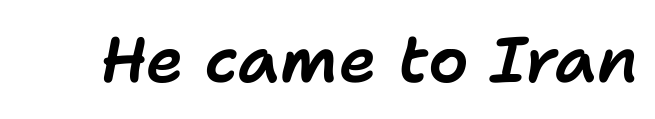
{"italic": "yes", "lean": "right", "slant_degrees": 11, "width": "normal", "stroke_contrast": "low", "x_height": "medium", "monospaced": "no", "underline": "no", "letter_spacing": "normal", "letter_spacing_em": 0.0, "glyph_px": 64}
